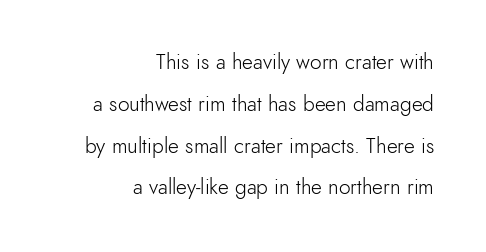
The image shows 21 px text type, upright; set right-aligned, loose line spacing (1.99x), normal letter spacing, not underlined.
